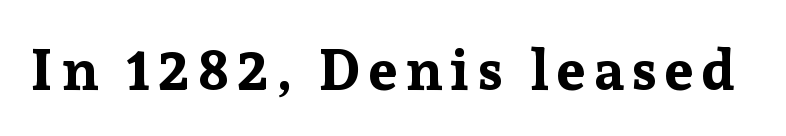
{"serif": "yes", "italic": "no", "bold": "yes", "weight": "bold", "width": "normal", "stroke_contrast": "low", "x_height": "medium", "monospaced": "no", "underline": "no", "glyph_px": 57}
